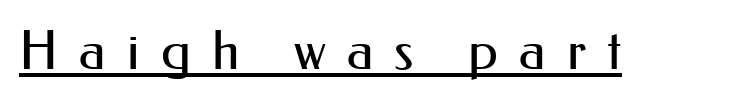
{"serif": "no", "italic": "no", "bold": "no", "weight": "regular", "width": "normal", "stroke_contrast": "medium", "x_height": "small", "monospaced": "no", "underline": "yes", "letter_spacing": "wide", "letter_spacing_em": 0.39, "glyph_px": 54}
